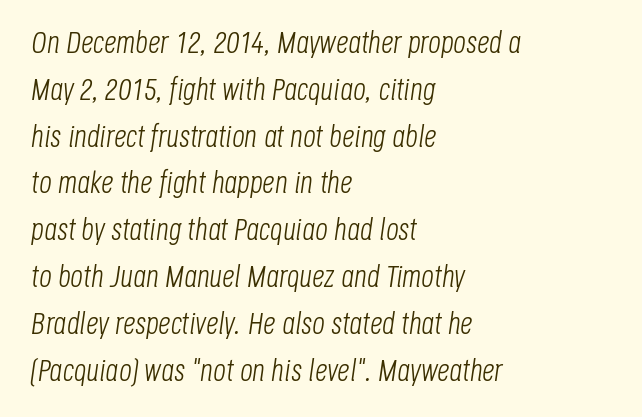
Q: Is the text bold? A: No.
Q: Is the text italic (slanted)? A: Yes, it leans right by about 8 degrees.
Q: Is the text underlined? A: No.
Q: How is the paragraph aligned? A: Left-aligned.
Q: Is the spacing between letters normal or unusually wide? A: Normal.
Q: Is the spacing between lines tight, normal or loose? A: Normal.
Q: Width (condensed, normal, or wide)? A: Condensed.
Q: Stroke contrast? A: Low.
Q: x-height? A: Large.
Q: Monospaced? A: No.
